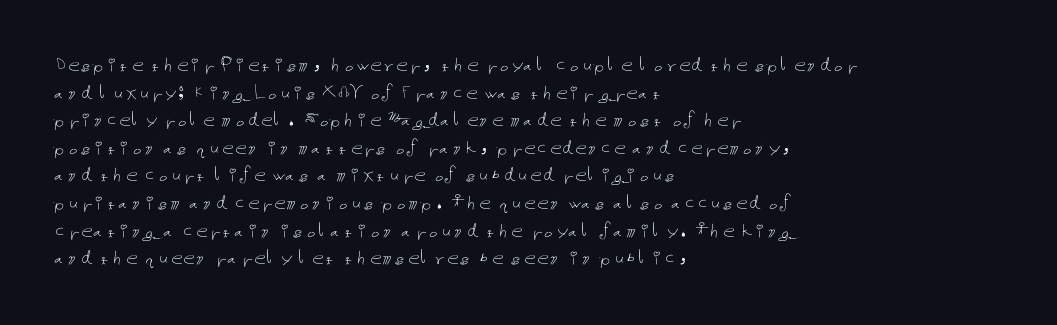
The image shows 23 px text type, upright; set left-aligned, line spacing 1.2x, normal letter spacing, not underlined.
